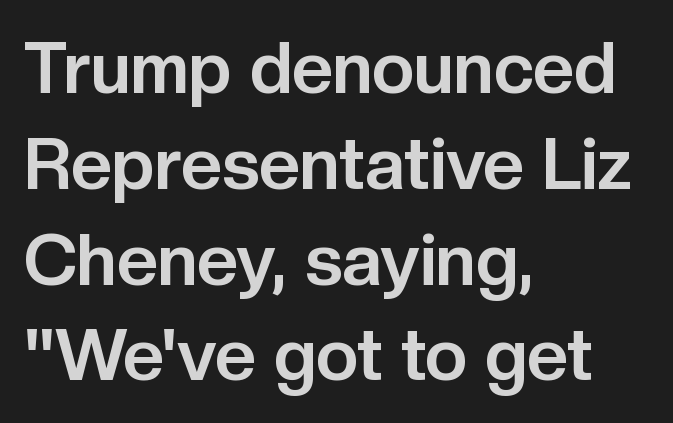
{"serif": "no", "italic": "no", "bold": "yes", "weight": "bold", "width": "normal", "stroke_contrast": "low", "x_height": "medium", "monospaced": "no", "underline": "no", "align": "left", "line_spacing": "normal", "line_spacing_ratio": 1.33, "letter_spacing": "normal", "letter_spacing_em": 0.0, "glyph_px": 72}
